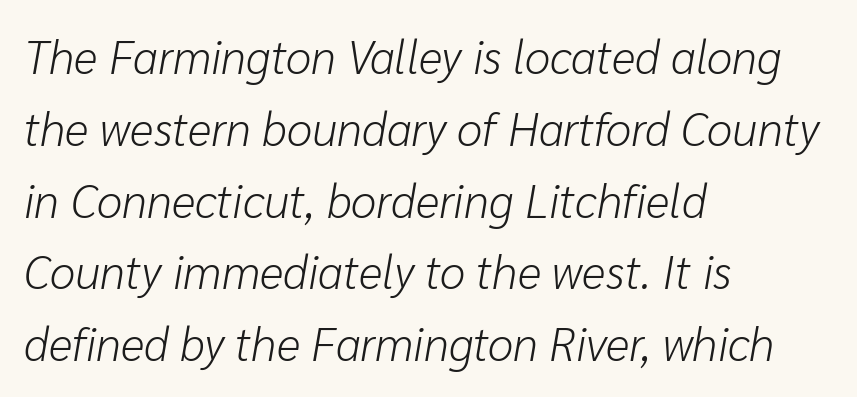
{"italic": "yes", "lean": "right", "slant_degrees": 10, "bold": "no", "weight": "light", "width": "normal", "stroke_contrast": "low", "x_height": "medium", "monospaced": "no", "underline": "no", "align": "left", "line_spacing": "normal", "line_spacing_ratio": 1.56, "letter_spacing": "normal", "letter_spacing_em": 0.0, "glyph_px": 46}
